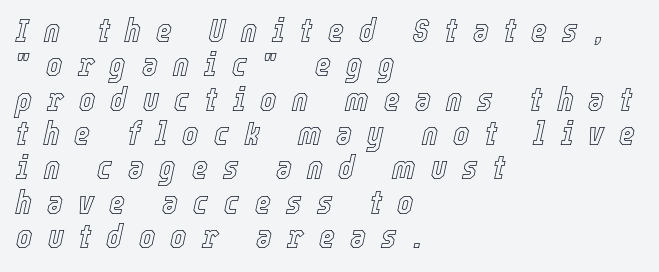
The image shows 34 px condensed type, italic (leaning right); set left-aligned, tight line spacing (1.01x), unusually wide letter spacing (+0.45 em), not underlined; a medium x-height.
